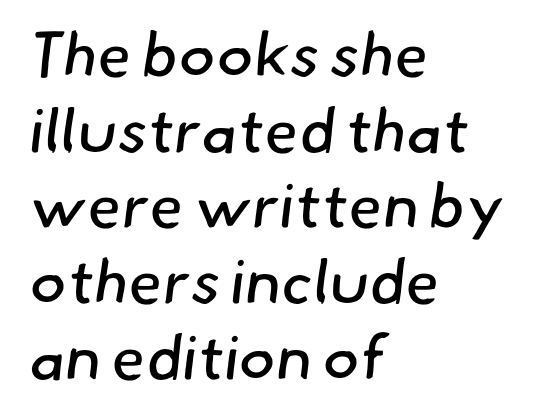
The image shows 62 px regular-weight sans-serif type; set left-aligned, line spacing 1.22x, normal letter spacing, not underlined; low stroke contrast and a small x-height.
